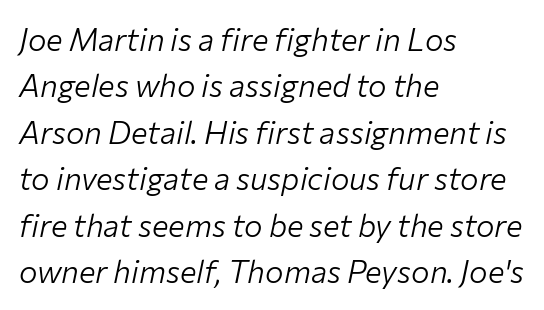
The text carries the slant typical of an italic or oblique font. Does extra space separate the letters? No, they use regular spacing. Unbolded letterforms with no extra heft. Glance below the letters and you will spot only blank space.
